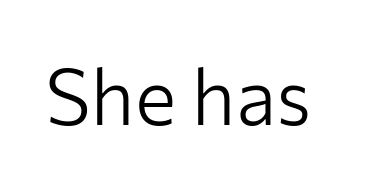
The image shows 78 px light sans-serif type, upright; set normal letter spacing, not underlined; low stroke contrast and a medium x-height.
